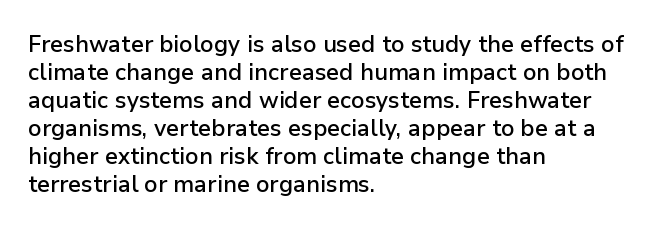
Q: Is the text bold? A: Semi-bold.
Q: Is the text italic (slanted)? A: No, it is upright.
Q: Is the text underlined? A: No.
Q: How is the paragraph aligned? A: Left-aligned.
Q: Is the spacing between letters normal or unusually wide? A: Normal.
